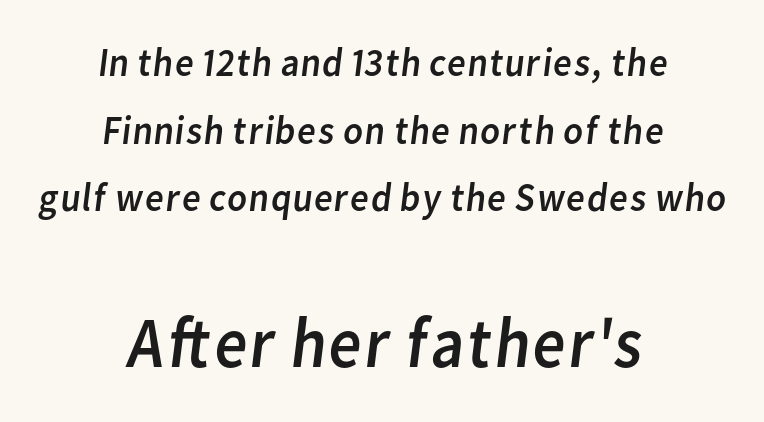
{"serif": "no", "bold": "no", "weight": "regular", "width": "normal", "stroke_contrast": "low", "x_height": "medium", "monospaced": "no", "underline": "no", "align": "center", "line_spacing": "normal", "line_spacing_ratio": 1.65, "letter_spacing": "normal", "letter_spacing_em": 0.0, "larger_block": "second", "size_ratio": 1.76, "glyph_px": 72}
